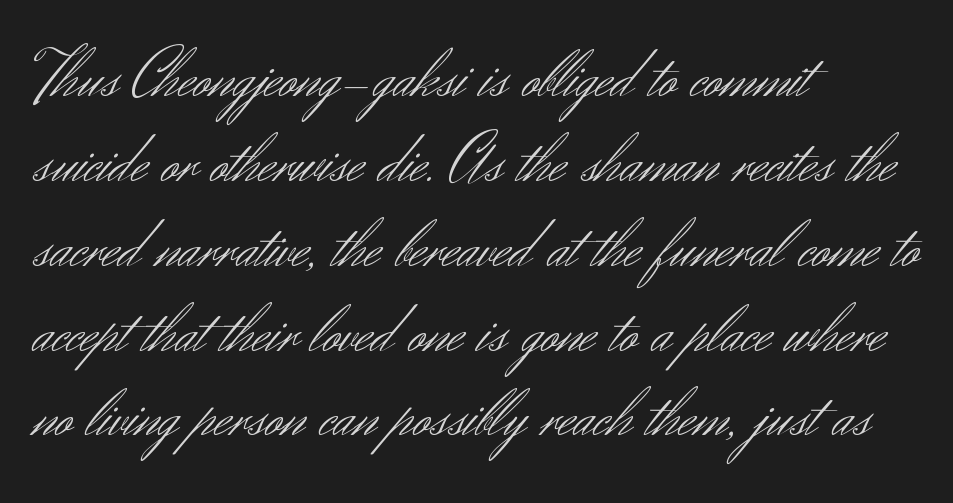
Q: Is the text bold? A: No.
Q: Is the text italic (slanted)? A: Yes.
Q: Is the typeface a serif or a sans-serif typeface? A: Sans-serif.
Q: Is the text underlined? A: No.
Q: How is the paragraph aligned? A: Left-aligned.
Q: Is the spacing between letters normal or unusually wide? A: Normal.
Q: Width (condensed, normal, or wide)? A: Normal.
Q: Stroke contrast? A: Medium.
Q: x-height? A: Small.
Q: Monospaced? A: No.
